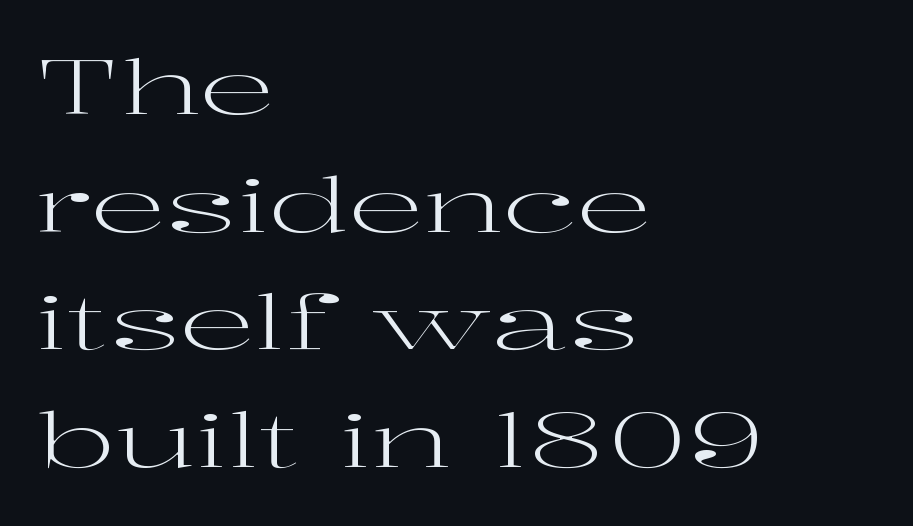
Q: Is the text bold? A: No.
Q: Is the text italic (slanted)? A: No, it is upright.
Q: Is the typeface a serif or a sans-serif typeface? A: Serif.
Q: Is the text underlined? A: No.
Q: How is the paragraph aligned? A: Left-aligned.
Q: Is the spacing between letters normal or unusually wide? A: Normal.
Q: Is the spacing between lines tight, normal or loose? A: Normal.
Q: Width (condensed, normal, or wide)? A: Wide.
Q: Stroke contrast? A: High.
Q: x-height? A: Medium.
Q: Monospaced? A: No.
